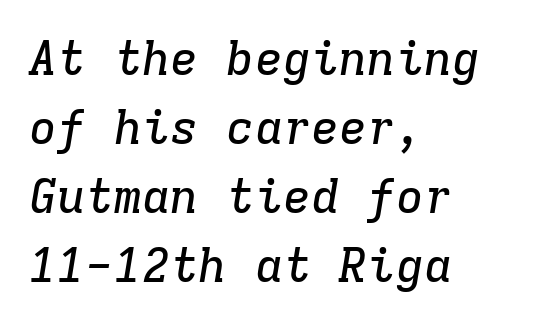
{"serif": "yes", "italic": "yes", "lean": "right", "slant_degrees": 9, "width": "normal", "stroke_contrast": "low", "x_height": "medium", "monospaced": "yes", "underline": "no", "align": "left", "line_spacing": "normal", "line_spacing_ratio": 1.47, "letter_spacing": "normal", "letter_spacing_em": 0.0, "glyph_px": 47}
